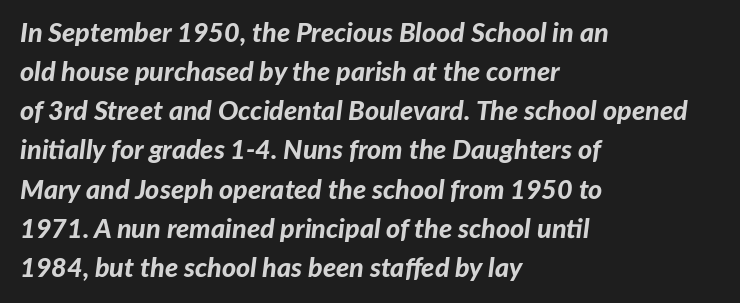
The strip under each line holds only bare page. This is oblique type, the kind used for emphasis or titles. Nobody touched the tracking dial on this one. These lines sit exactly where default settings would place them. Compared with a centered layout, this one pins lines to the left instead. Heft: maximum for text — a bold.
